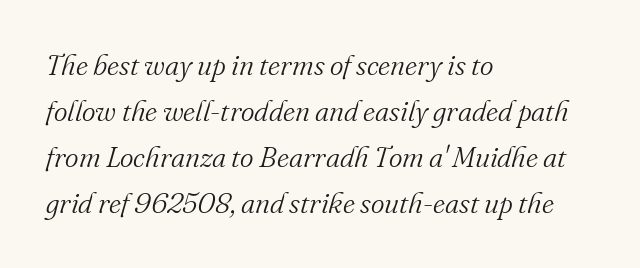
Q: Is the text bold? A: No.
Q: Is the text italic (slanted)? A: Yes, it leans right by about 16 degrees.
Q: Is the typeface a serif or a sans-serif typeface? A: Serif.
Q: Is the text underlined? A: No.
Q: How is the paragraph aligned? A: Left-aligned.
Q: Is the spacing between letters normal or unusually wide? A: Normal.
Q: Is the spacing between lines tight, normal or loose? A: Normal.
Q: Width (condensed, normal, or wide)? A: Normal.
Q: Stroke contrast? A: Medium.
Q: x-height? A: Small.
Q: Monospaced? A: No.
